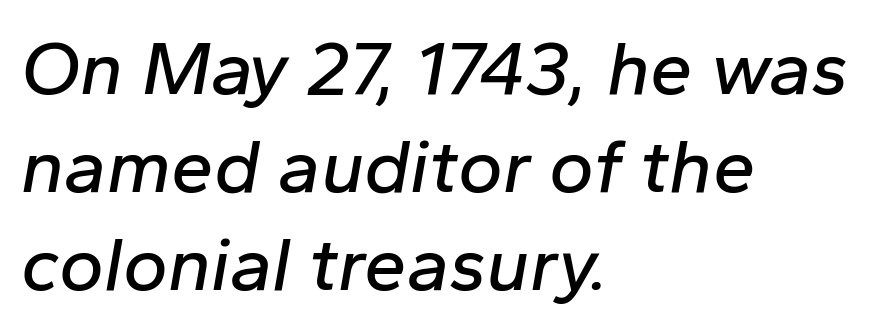
{"italic": "yes", "lean": "right", "slant_degrees": 10, "width": "normal", "stroke_contrast": "low", "x_height": "medium", "monospaced": "no", "underline": "no", "align": "left", "line_spacing": "normal", "line_spacing_ratio": 1.29, "letter_spacing": "normal", "letter_spacing_em": 0.0, "glyph_px": 76}
